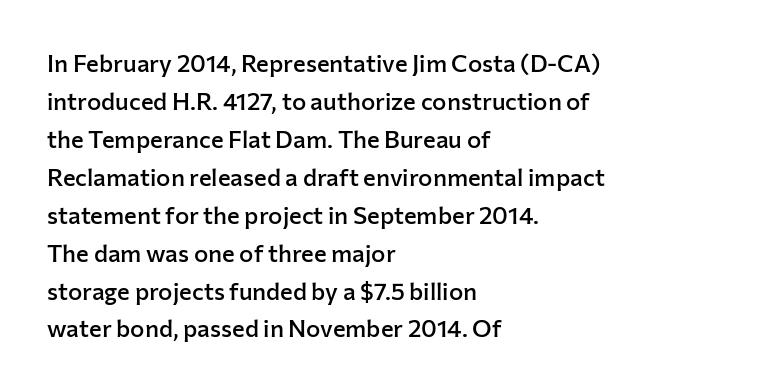
The image shows 24 px text type, upright; set left-aligned, normal line spacing (1.58x), normal letter spacing, not underlined.
